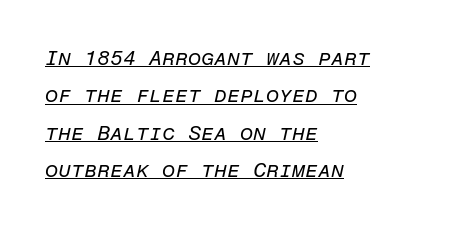
The image shows 21 px text type, italic (leaning right); set left-aligned, line spacing 1.78x, normal letter spacing, underlined.
